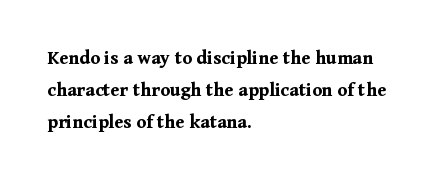
Q: Is the text bold? A: Yes.
Q: Is the text italic (slanted)? A: No, it is upright.
Q: Is the text underlined? A: No.
Q: How is the paragraph aligned? A: Left-aligned.
Q: Is the spacing between letters normal or unusually wide? A: Normal.
Q: Is the spacing between lines tight, normal or loose? A: Normal.
